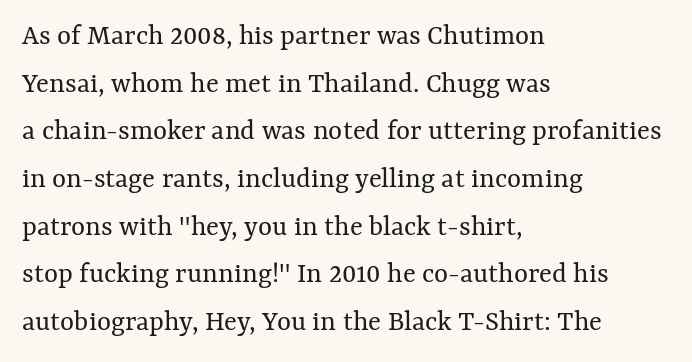
The horizontal fit of the characters is conventional and even. Letters rest on an invisible, unmarked baseline. The passage shown is typed in a proportional face where columns would drift. The specimen reads as upright at a glance.
